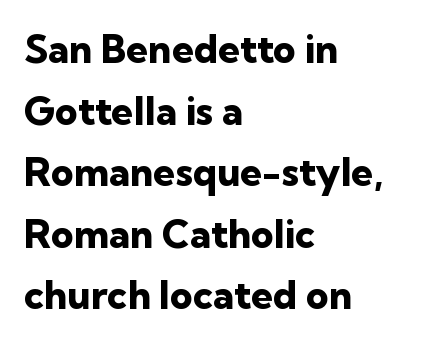
No feet cap the strokes, marking this as sans-serif type. The letters stand upright; this is a roman face. The face used here is proportionally spaced, like ordinary book or web type. What's the leading like? Ordinary, nothing unusual. These lines stack with their left ends in a neat column. Set as a true bold cut, around the 700 mark.
